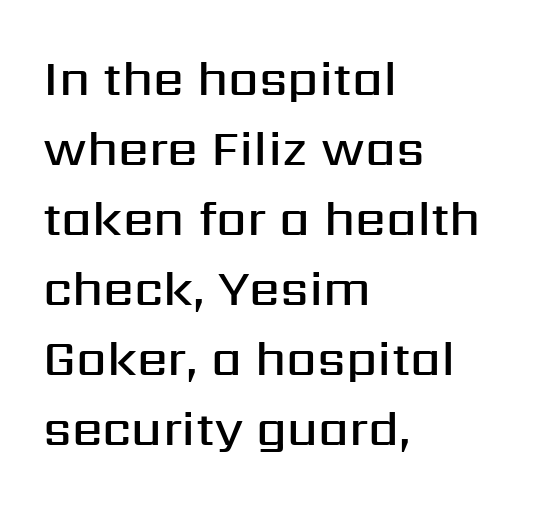
The image shows 49 px semibold sans-serif type, upright; set left-aligned, normal line spacing (1.43x), normal letter spacing, not underlined; medium stroke contrast and a medium x-height.
